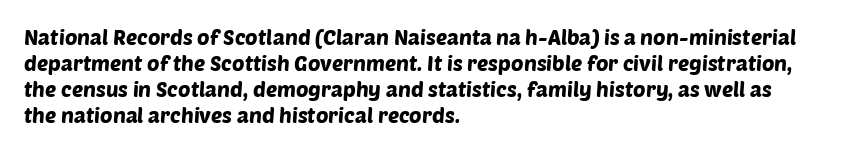
Q: Is the text underlined? A: No.
Q: How is the paragraph aligned? A: Left-aligned.
Q: Is the spacing between letters normal or unusually wide? A: Normal.
